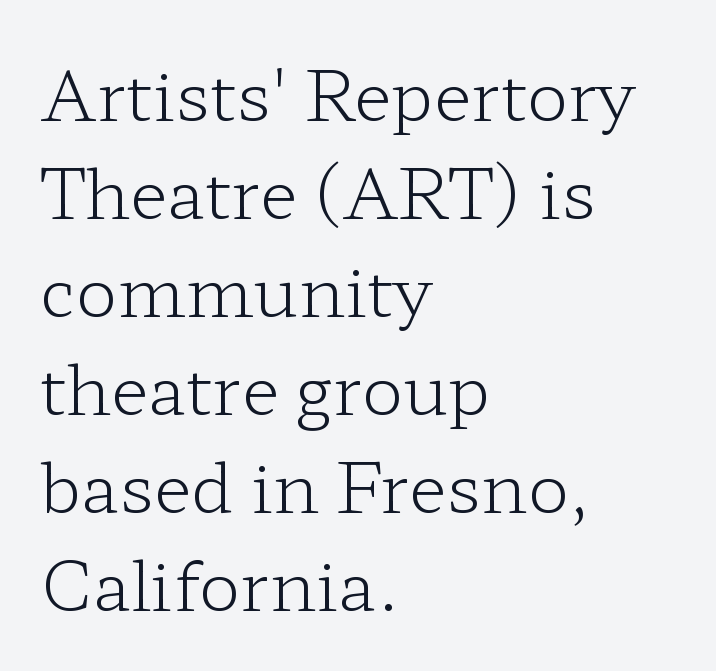
Look at the bottom of the vertical strokes: they flare into serifs here. The passage shown is typed in a proportional face where columns would drift. Ordinary non-slanted type is in use. These lines sit exactly where default settings would place them.
